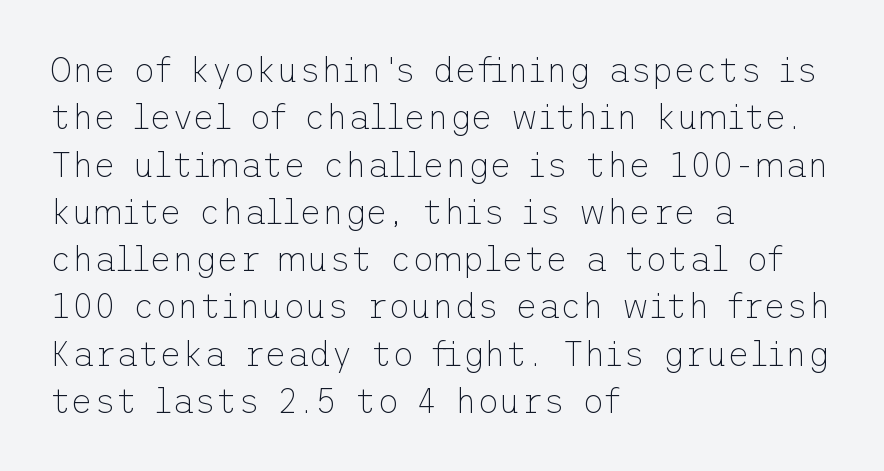
{"serif": "no", "italic": "no", "bold": "no", "weight": "thin", "width": "normal", "stroke_contrast": "low", "x_height": "medium", "underline": "no", "align": "left", "line_spacing": "normal", "line_spacing_ratio": 1.39, "letter_spacing": "normal", "letter_spacing_em": 0.0, "glyph_px": 34}
